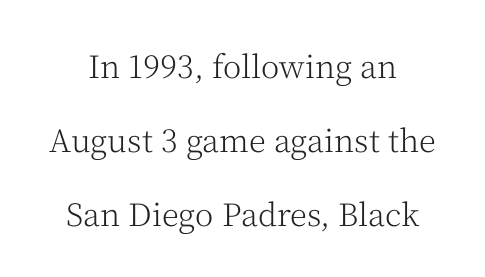
Spacing verdict: proportional, widths tailored to each character. Counters stay open thanks to moderate or lighter strokes. Letter spacing: default. Regarding leading, the lines here are spaced well apart.
